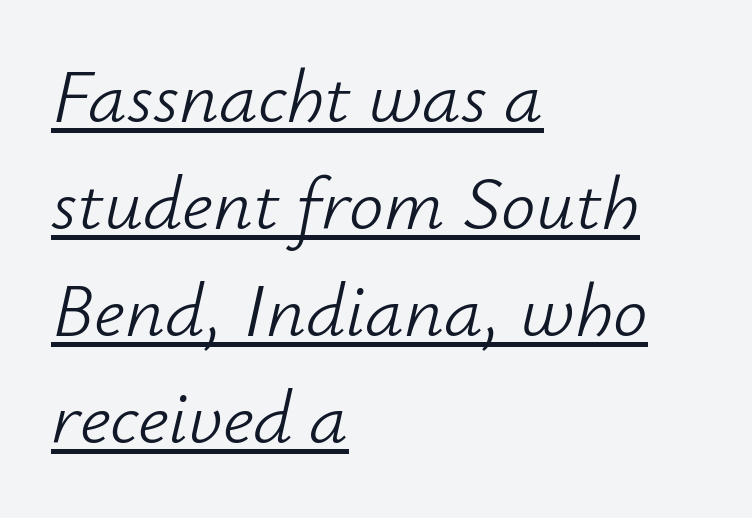
The text block is weighted toward the left margin, trailing off unevenly rightward. This rendering features underlined lettering. A quiet, ordinary-to-light weight characterises the typeface. Tracking here is standard; glyphs follow each other at the usual distance. Slanted lettering throughout. Whoever set this chose a conventional vertical rhythm.
